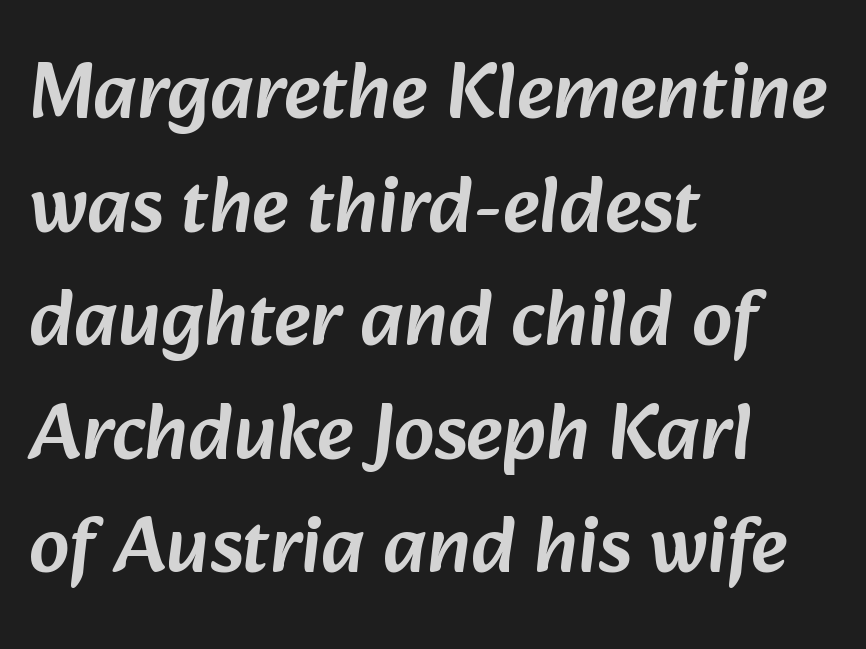
The image shows 80 px sans-serif type; set left-aligned, normal line spacing (1.42x), normal letter spacing, not underlined; low stroke contrast and a medium x-height.
